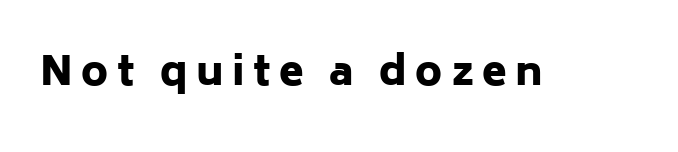
A bare baseline throughout the passage. The characters display no serif detailing; their extremities are plain. Looks like regular typesetting: each glyph gets only the width it needs. The letters stand upright; this is a roman face.
